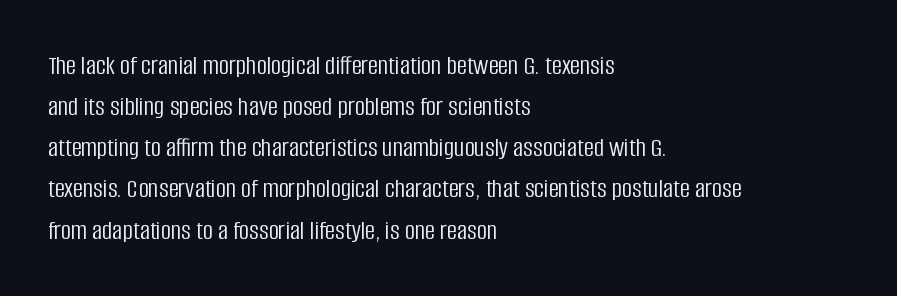
Q: Is the text bold? A: No.
Q: Is the text italic (slanted)? A: No, it is upright.
Q: Is the typeface a serif or a sans-serif typeface? A: Sans-serif.
Q: Is the text underlined? A: No.
Q: How is the paragraph aligned? A: Left-aligned.
Q: Is the spacing between letters normal or unusually wide? A: Normal.
Q: Is the spacing between lines tight, normal or loose? A: Normal.
Q: Width (condensed, normal, or wide)? A: Condensed.
Q: Stroke contrast? A: Low.
Q: x-height? A: Large.
Q: Monospaced? A: No.
